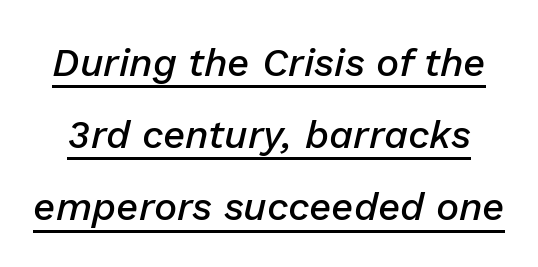
{"italic": "yes", "lean": "right", "slant_degrees": 13, "bold": "semi", "weight": "semibold", "width": "normal", "stroke_contrast": "low", "x_height": "medium", "monospaced": "no", "underline": "yes", "line_spacing_ratio": 1.85, "letter_spacing": "normal", "letter_spacing_em": 0.0, "glyph_px": 39}
